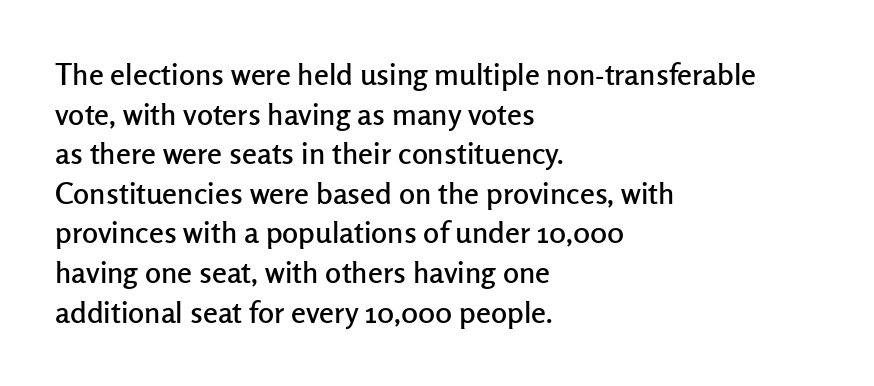
The image shows 30 px sans-serif type, upright; set left-aligned, normal line spacing (1.32x), normal letter spacing, not underlined; low stroke contrast and a medium x-height.
